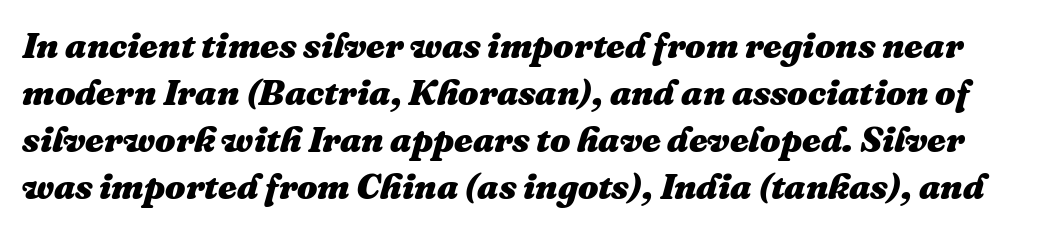
Q: Is the text bold? A: Yes.
Q: Is the text italic (slanted)? A: Yes, it leans right by about 16 degrees.
Q: Is the text underlined? A: No.
Q: Is the spacing between letters normal or unusually wide? A: Normal.
Q: Is the spacing between lines tight, normal or loose? A: Normal.
Q: Width (condensed, normal, or wide)? A: Normal.
Q: Stroke contrast? A: Medium.
Q: x-height? A: Medium.
Q: Monospaced? A: No.
